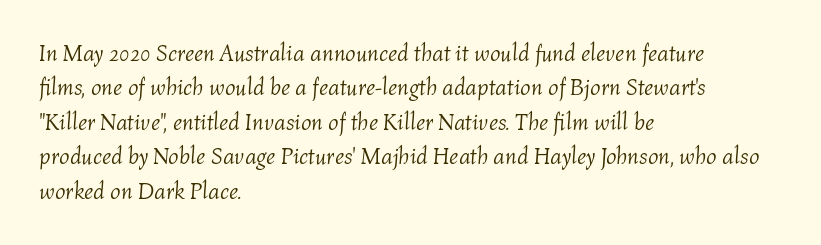
{"italic": "yes", "lean": "right", "slant_degrees": 4, "bold": "no", "underline": "no", "align": "left", "line_spacing": "normal", "line_spacing_ratio": 1.5, "letter_spacing": "normal", "letter_spacing_em": 0.0, "glyph_px": 23}
